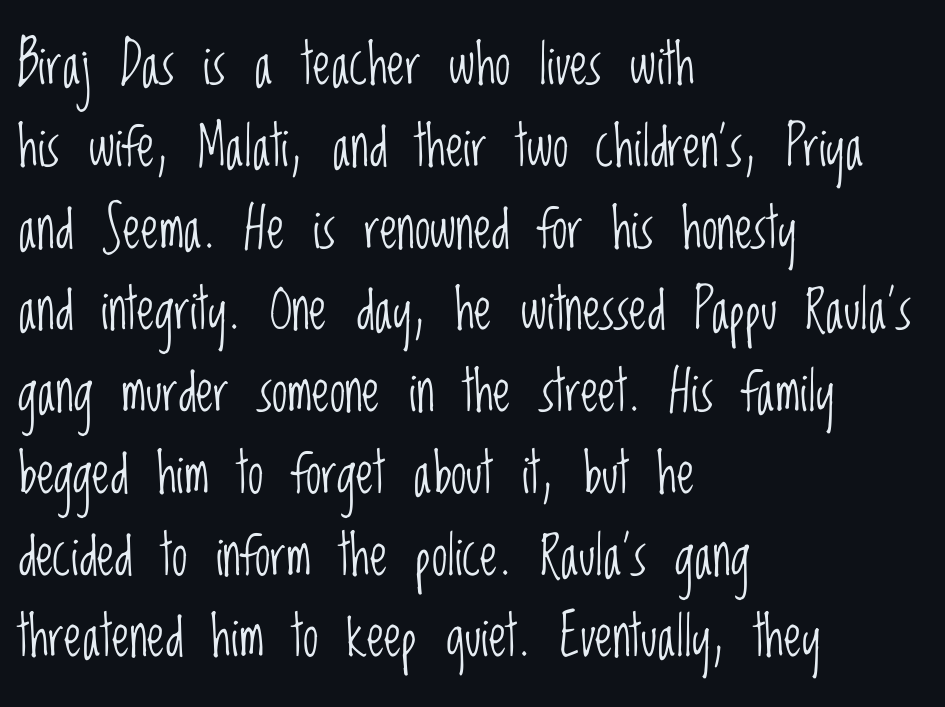
These glyphs show unthickened strokes, regular width or finer. Any mark beneath the type? The region is blank. Each line starts at the same left margin while the right side varies. The letters advance in unequal steps, a hallmark of proportional type. No feet cap the strokes, marking this as sans-serif type.
